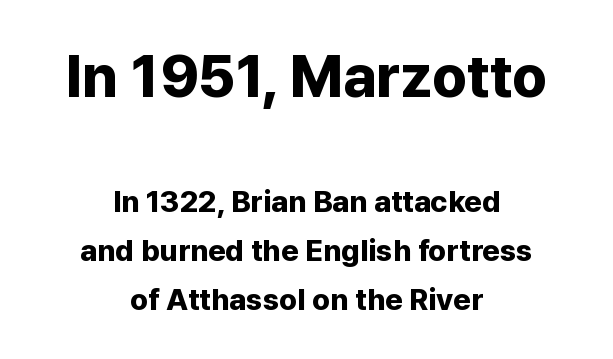
The image shows 59 px bold sans-serif type, upright; set centered, normal line spacing (1.63x), normal letter spacing, not underlined; the first (top) block is 1.97x larger; low stroke contrast and a medium x-height.
